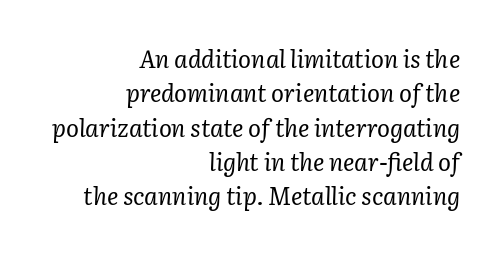
The image shows 24 px text type, italic (leaning right); set right-aligned, normal line spacing (1.43x), normal letter spacing, not underlined.
